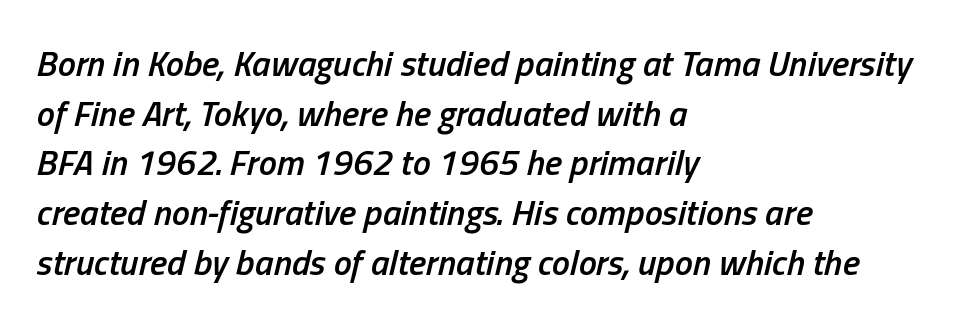
{"italic": "yes", "lean": "right", "slant_degrees": 13, "bold": "semi", "weight": "semibold", "width": "condensed", "stroke_contrast": "low", "x_height": "medium", "monospaced": "no", "underline": "no", "align": "left", "line_spacing": "normal", "line_spacing_ratio": 1.38, "letter_spacing": "normal", "letter_spacing_em": 0.0, "glyph_px": 36}
